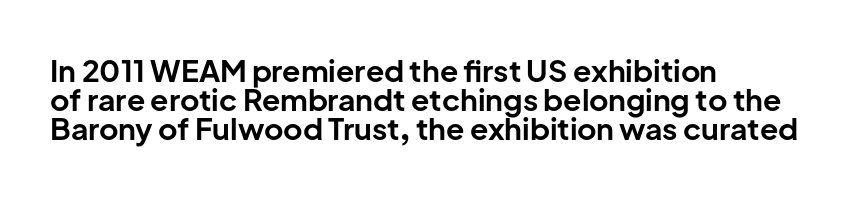
The image shows 30 px bold sans-serif type, upright; set left-aligned, tight line spacing (0.97x), normal letter spacing, not underlined; low stroke contrast and a medium x-height.
